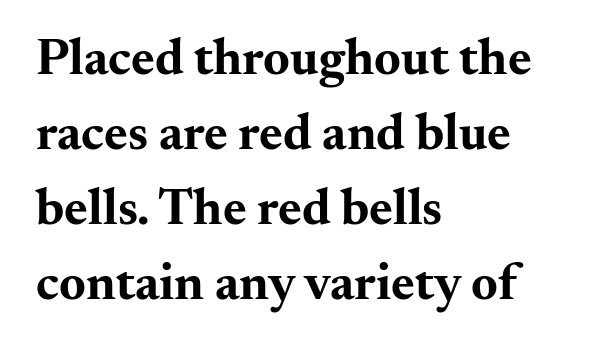
{"serif": "yes", "italic": "no", "bold": "yes", "weight": "bold", "width": "wide", "stroke_contrast": "medium", "x_height": "small", "monospaced": "no", "underline": "no", "align": "left", "line_spacing": "normal", "line_spacing_ratio": 1.47, "letter_spacing": "normal", "letter_spacing_em": 0.0, "glyph_px": 51}
